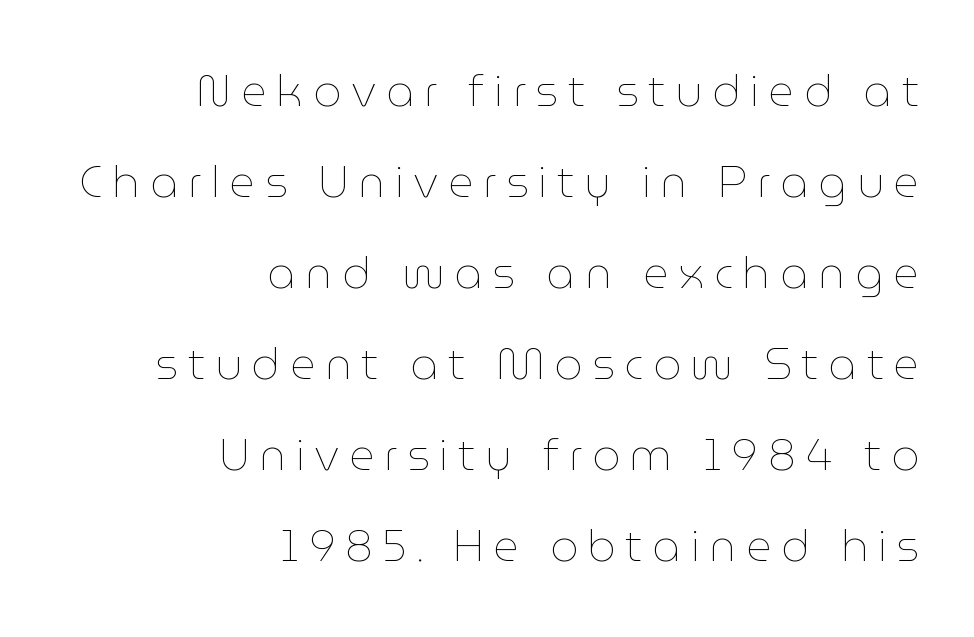
Q: Is the text bold? A: No.
Q: Is the text italic (slanted)? A: No, it is upright.
Q: Is the text underlined? A: No.
Q: How is the paragraph aligned? A: Right-aligned.
Q: Is the spacing between letters normal or unusually wide? A: Unusually wide.
Q: Is the spacing between lines tight, normal or loose? A: Loose.
Q: Width (condensed, normal, or wide)? A: Normal.
Q: Stroke contrast? A: Low.
Q: x-height? A: Medium.
Q: Monospaced? A: No.
